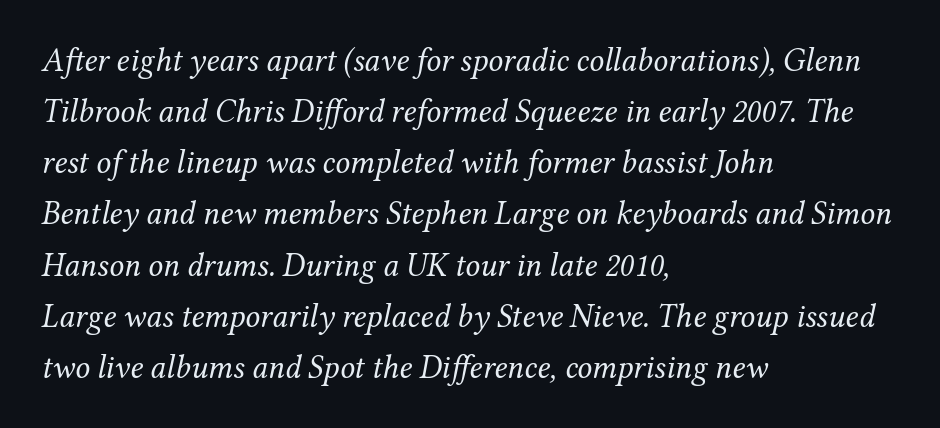
Q: Is the text bold? A: No.
Q: Is the text italic (slanted)? A: Yes, it leans right by about 12 degrees.
Q: Is the typeface a serif or a sans-serif typeface? A: Serif.
Q: Is the text underlined? A: No.
Q: How is the paragraph aligned? A: Left-aligned.
Q: Is the spacing between letters normal or unusually wide? A: Normal.
Q: Is the spacing between lines tight, normal or loose? A: Normal.
Q: Width (condensed, normal, or wide)? A: Normal.
Q: Stroke contrast? A: Medium.
Q: x-height? A: Medium.
Q: Monospaced? A: No.
